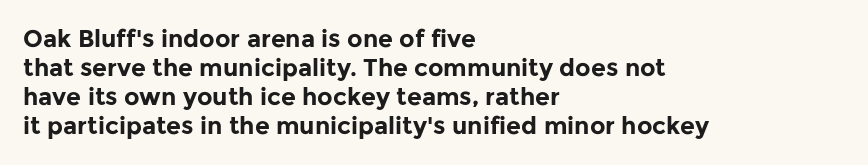
{"italic": "no", "bold": "yes", "underline": "no", "align": "left", "line_spacing_ratio": 1.21, "letter_spacing": "normal", "letter_spacing_em": 0.0, "glyph_px": 24}
